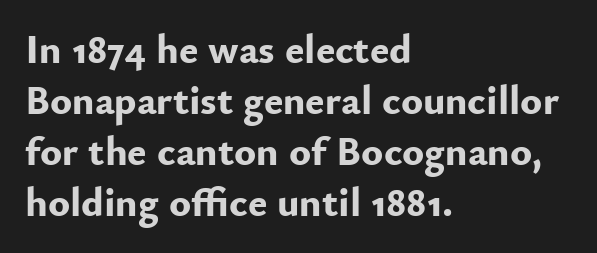
The image shows 41 px bold sans-serif type, upright; set left-aligned, line spacing 1.24x, normal letter spacing, not underlined; low stroke contrast and a small x-height.
